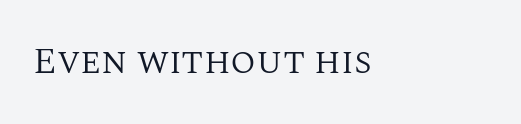
The image shows 37 px regular-weight serif type, upright; set left-aligned, normal letter spacing, not underlined; medium stroke contrast and a large x-height.
